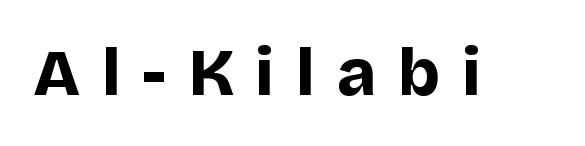
Q: Is the text bold? A: Yes.
Q: Is the text italic (slanted)? A: No, it is upright.
Q: Is the typeface a serif or a sans-serif typeface? A: Sans-serif.
Q: Is the text underlined? A: No.
Q: Is the spacing between letters normal or unusually wide? A: Unusually wide.
Q: Width (condensed, normal, or wide)? A: Normal.
Q: Stroke contrast? A: Low.
Q: x-height? A: Large.
Q: Monospaced? A: No.
